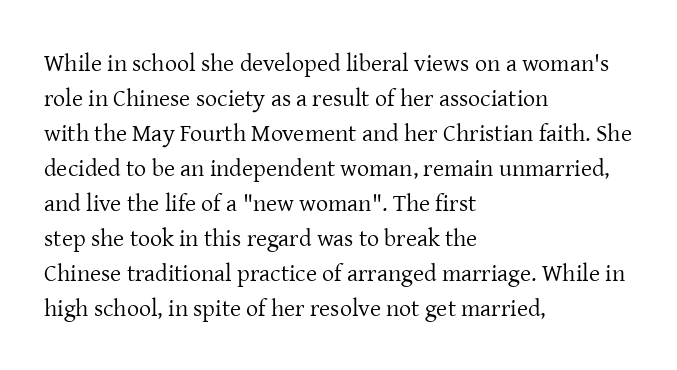
{"italic": "no", "bold": "no", "underline": "no", "align": "left", "line_spacing": "normal", "line_spacing_ratio": 1.46, "letter_spacing": "normal", "letter_spacing_em": 0.0, "glyph_px": 24}
